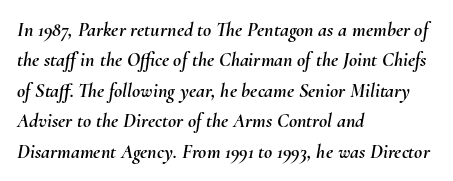
Q: Is the text italic (slanted)? A: Yes, it leans right by about 10 degrees.
Q: Is the text underlined? A: No.
Q: How is the paragraph aligned? A: Left-aligned.
Q: Is the spacing between letters normal or unusually wide? A: Normal.
Q: Is the spacing between lines tight, normal or loose? A: Normal.
